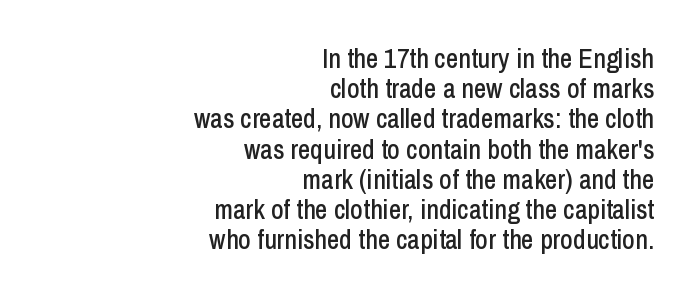
Lines of text with bare space underneath. Do the letters lean? They stand straight. In CSS terms this would be text-align: right. Short note: letters normally spaced.
